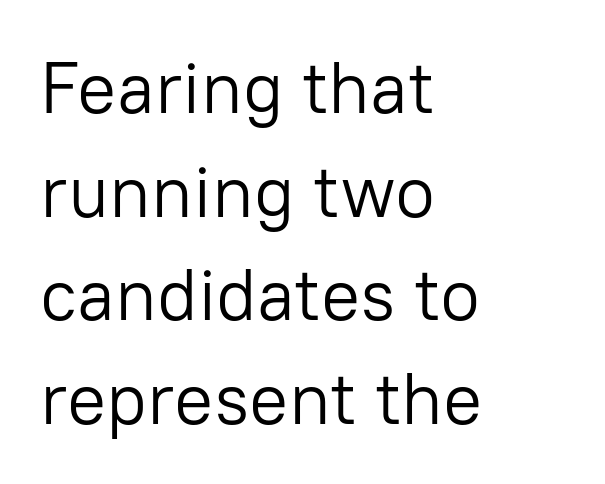
{"serif": "no", "italic": "no", "bold": "no", "weight": "light", "width": "normal", "stroke_contrast": "low", "x_height": "medium", "monospaced": "no", "underline": "no", "align": "left", "line_spacing": "normal", "line_spacing_ratio": 1.42, "letter_spacing": "normal", "letter_spacing_em": 0.0, "glyph_px": 73}
